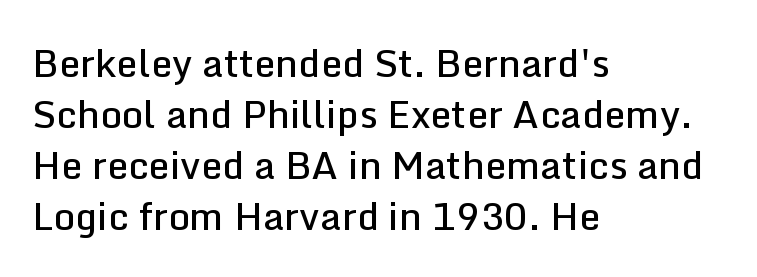
Q: Is the text bold? A: Semi-bold.
Q: Is the text italic (slanted)? A: No, it is upright.
Q: Is the typeface a serif or a sans-serif typeface? A: Sans-serif.
Q: Is the text underlined? A: No.
Q: How is the paragraph aligned? A: Left-aligned.
Q: Is the spacing between letters normal or unusually wide? A: Normal.
Q: Is the spacing between lines tight, normal or loose? A: Normal.
Q: Width (condensed, normal, or wide)? A: Normal.
Q: Stroke contrast? A: Low.
Q: x-height? A: Medium.
Q: Monospaced? A: No.
